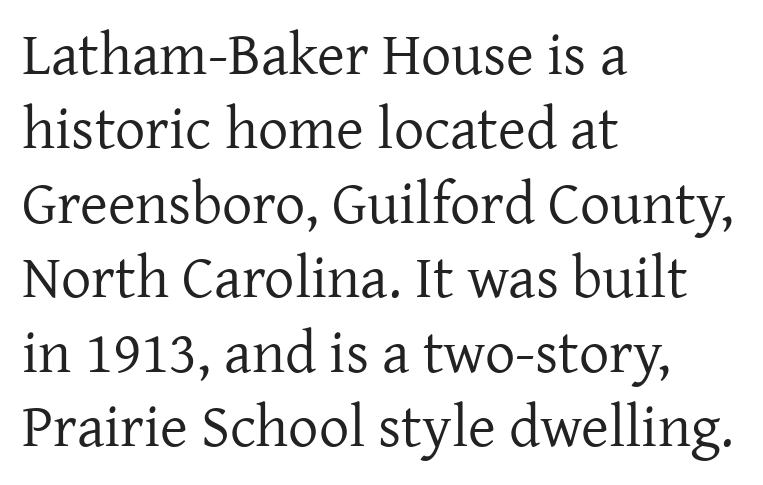
Is this a sans? No — the strokes have serifs. Letter spacing: default. Line starts are locked; line ends wander. Weight: not bold — regular or lighter. Nope, not italic — everything's standing straight.
